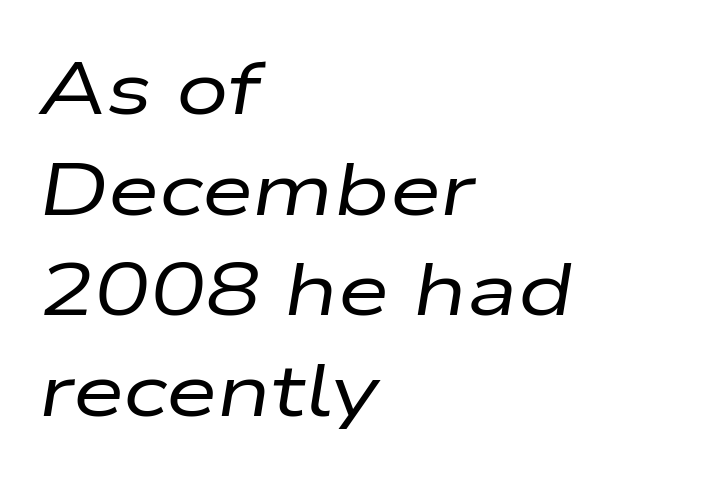
A typesetter would mark this as italic. Visually the block forms a straight wall on the left and a jagged coastline on the right. Caption: standard tracking, unaltered. No word sits above an underline.
